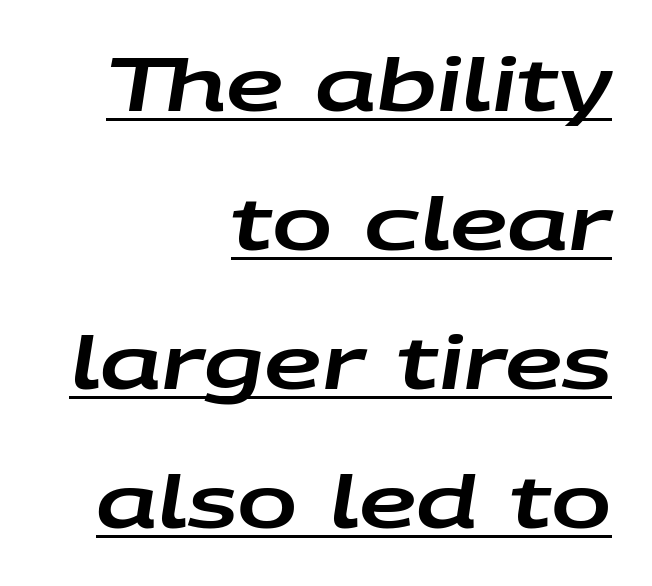
{"italic": "yes", "lean": "right", "slant_degrees": 9, "width": "wide", "stroke_contrast": "low", "x_height": "large", "monospaced": "no", "underline": "yes", "align": "right", "line_spacing": "loose", "line_spacing_ratio": 1.93, "letter_spacing": "normal", "letter_spacing_em": 0.0, "glyph_px": 72}
